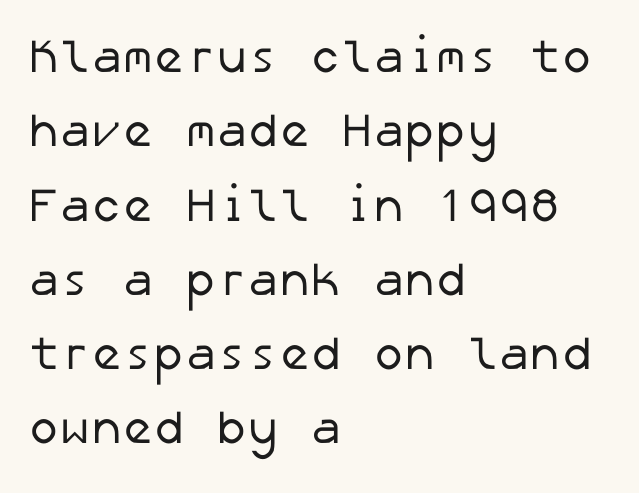
{"serif": "no", "bold": "no", "weight": "regular", "width": "normal", "stroke_contrast": "low", "x_height": "medium", "underline": "no", "align": "left", "line_spacing": "normal", "line_spacing_ratio": 1.58, "letter_spacing": "normal", "letter_spacing_em": 0.0, "glyph_px": 47}
